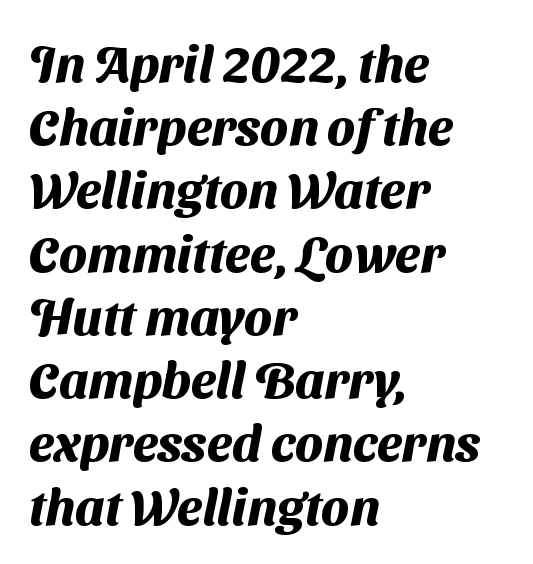
Q: Is the text bold? A: Yes.
Q: Is the typeface a serif or a sans-serif typeface? A: Sans-serif.
Q: Is the text underlined? A: No.
Q: How is the paragraph aligned? A: Left-aligned.
Q: Is the spacing between letters normal or unusually wide? A: Normal.
Q: Width (condensed, normal, or wide)? A: Normal.
Q: Stroke contrast? A: Medium.
Q: x-height? A: Medium.
Q: Monospaced? A: No.
